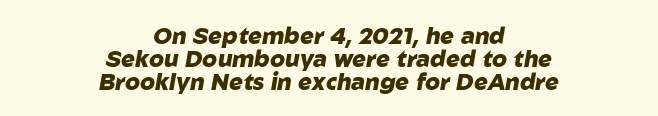
{"italic": "yes", "lean": "right", "slant_degrees": 10, "bold": "yes", "underline": "no", "align": "center", "line_spacing": "tight", "line_spacing_ratio": 0.99, "letter_spacing": "normal", "letter_spacing_em": 0.0, "glyph_px": 23}
